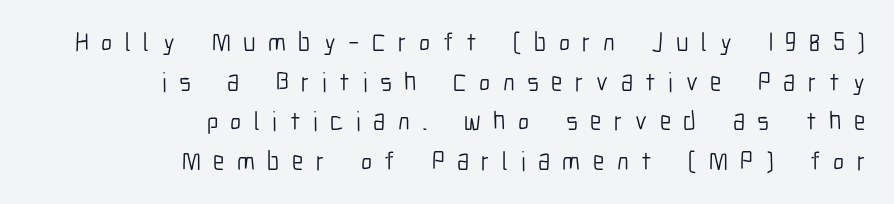
{"italic": "no", "bold": "no", "underline": "no", "align": "right", "line_spacing": "normal", "line_spacing_ratio": 1.52, "letter_spacing": "wide", "letter_spacing_em": 0.48, "glyph_px": 26}
